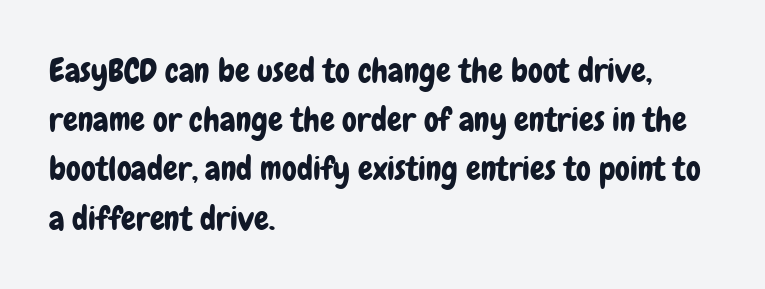
{"serif": "no", "italic": "no", "width": "condensed", "stroke_contrast": "low", "x_height": "medium", "monospaced": "no", "underline": "no", "align": "left", "line_spacing": "normal", "line_spacing_ratio": 1.49, "letter_spacing": "normal", "letter_spacing_em": 0.0, "glyph_px": 33}
